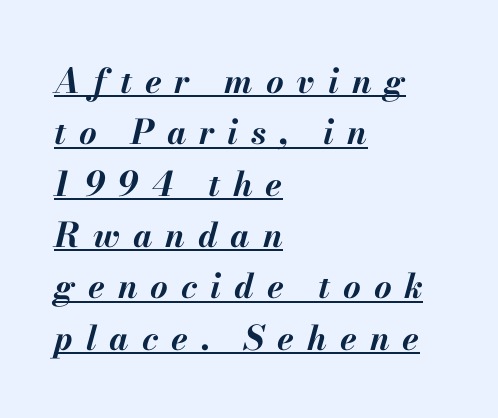
{"italic": "yes", "lean": "right", "slant_degrees": 13, "bold": "yes", "weight": "bold", "width": "normal", "stroke_contrast": "medium", "x_height": "small", "monospaced": "no", "underline": "yes", "align": "left", "line_spacing": "normal", "line_spacing_ratio": 1.51, "letter_spacing": "wide", "letter_spacing_em": 0.38, "glyph_px": 34}
